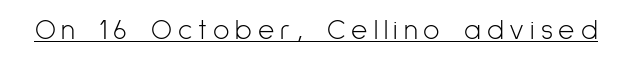
The image shows 28 px light, condensed sans-serif type, upright; set unusually wide letter spacing (+0.21 em), underlined; low stroke contrast and a medium x-height.
